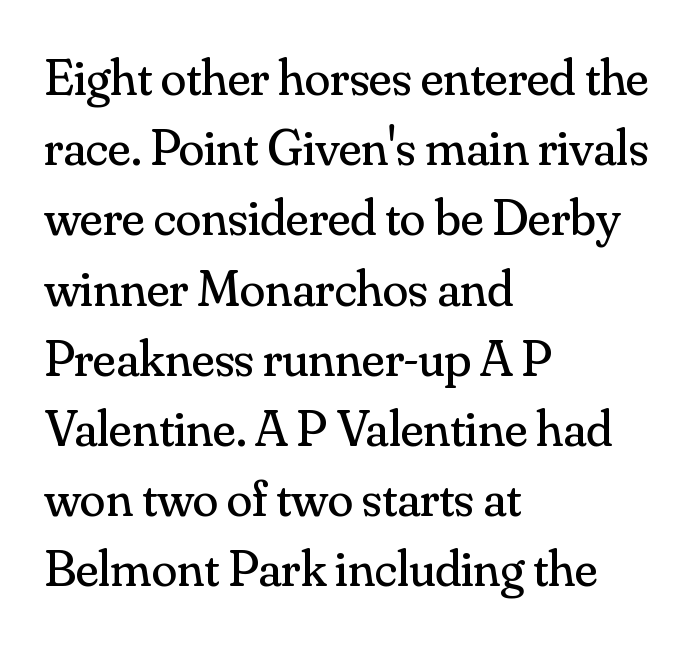
The image shows 52 px regular-weight serif type, upright; set left-aligned, normal line spacing (1.35x), normal letter spacing, not underlined; medium stroke contrast and a small x-height.
